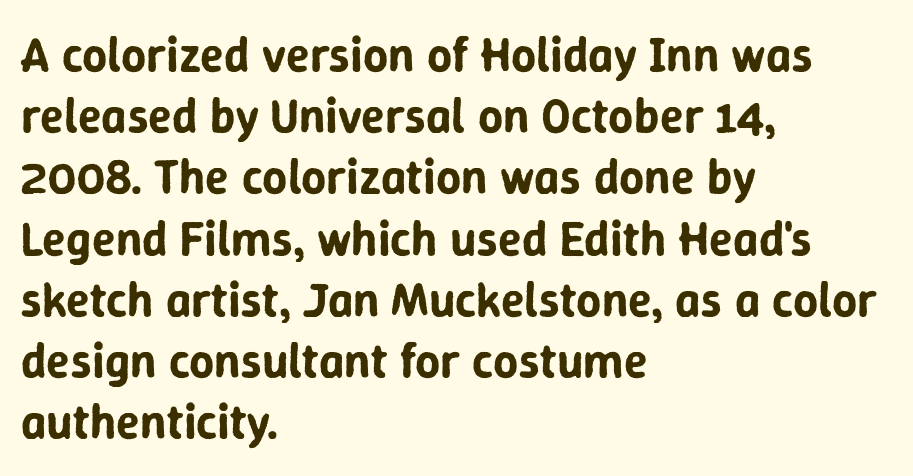
{"serif": "no", "italic": "no", "width": "normal", "stroke_contrast": "low", "x_height": "medium", "monospaced": "no", "underline": "no", "align": "left", "line_spacing": "normal", "line_spacing_ratio": 1.25, "letter_spacing": "normal", "letter_spacing_em": 0.0, "glyph_px": 49}
